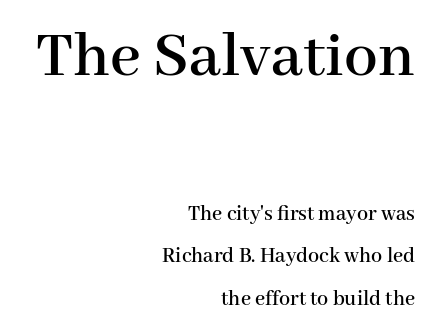
The image shows 67 px serif type, upright; set right-aligned, loose line spacing (1.93x), normal letter spacing, not underlined; the first (top) block is 3.05x larger; high stroke contrast and a medium x-height.
